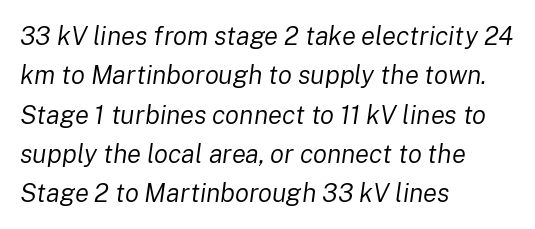
Q: Is the text bold? A: No.
Q: Is the text italic (slanted)? A: Yes, it leans right by about 8 degrees.
Q: Is the text underlined? A: No.
Q: How is the paragraph aligned? A: Left-aligned.
Q: Is the spacing between letters normal or unusually wide? A: Normal.
Q: Is the spacing between lines tight, normal or loose? A: Normal.
